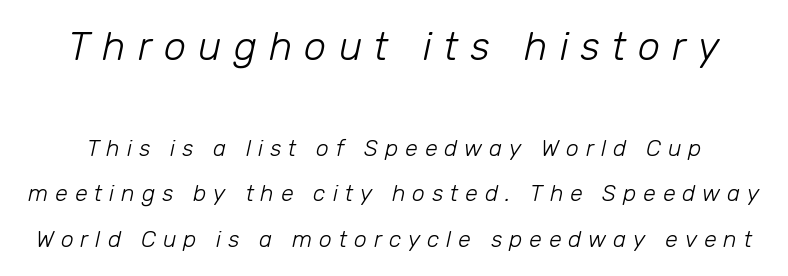
A clean baseline with only descenders dipping below it. The designer gave the opening block more size than the closing block. The characters are drawn with everyday or finer stroke widths. What stands out about the letter spacing? Its width — letters are far apart. Yep, that's italic — everything's leaning.
